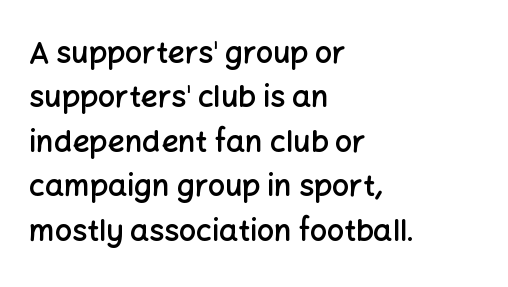
The image shows 30 px semibold sans-serif type, upright; set left-aligned, normal line spacing (1.48x), normal letter spacing, not underlined; low stroke contrast and a medium x-height.
